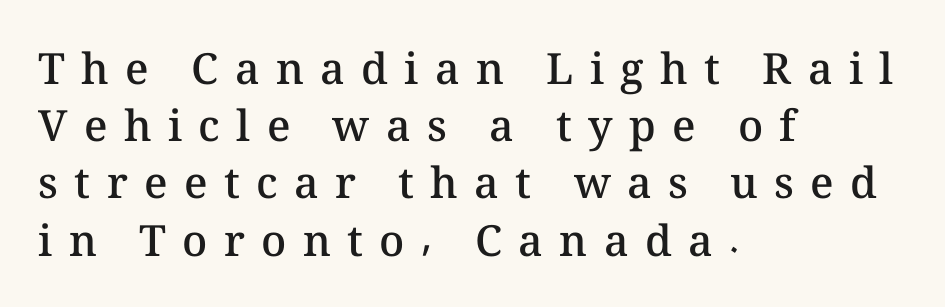
{"italic": "no", "bold": "semi", "weight": "semibold", "width": "normal", "stroke_contrast": "medium", "x_height": "medium", "monospaced": "no", "underline": "no", "align": "left", "line_spacing": "normal", "line_spacing_ratio": 1.33, "letter_spacing": "wide", "letter_spacing_em": 0.38, "glyph_px": 43}
